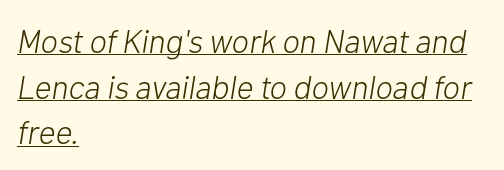
Q: Is the text bold? A: No.
Q: Is the text italic (slanted)? A: Yes, it leans right by about 10 degrees.
Q: Is the text underlined? A: Yes.
Q: How is the paragraph aligned? A: Left-aligned.
Q: Is the spacing between letters normal or unusually wide? A: Normal.
Q: Is the spacing between lines tight, normal or loose? A: Normal.
Q: Width (condensed, normal, or wide)? A: Normal.
Q: Stroke contrast? A: Low.
Q: x-height? A: Medium.
Q: Monospaced? A: No.
